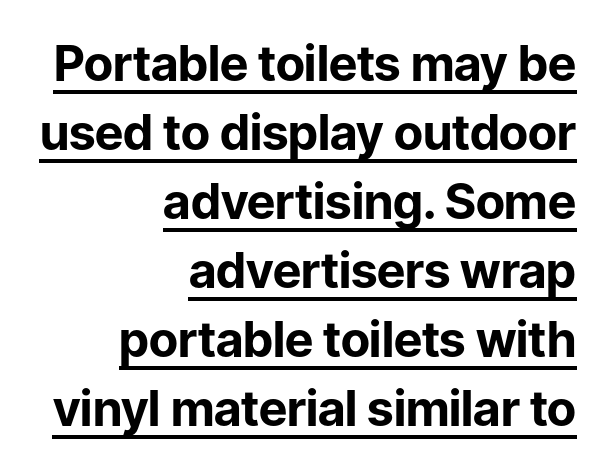
Q: Is the text bold? A: Yes.
Q: Is the text italic (slanted)? A: No, it is upright.
Q: Is the typeface a serif or a sans-serif typeface? A: Sans-serif.
Q: Is the text underlined? A: Yes.
Q: How is the paragraph aligned? A: Right-aligned.
Q: Is the spacing between letters normal or unusually wide? A: Normal.
Q: Is the spacing between lines tight, normal or loose? A: Normal.
Q: Width (condensed, normal, or wide)? A: Normal.
Q: Stroke contrast? A: Low.
Q: x-height? A: Medium.
Q: Monospaced? A: No.
